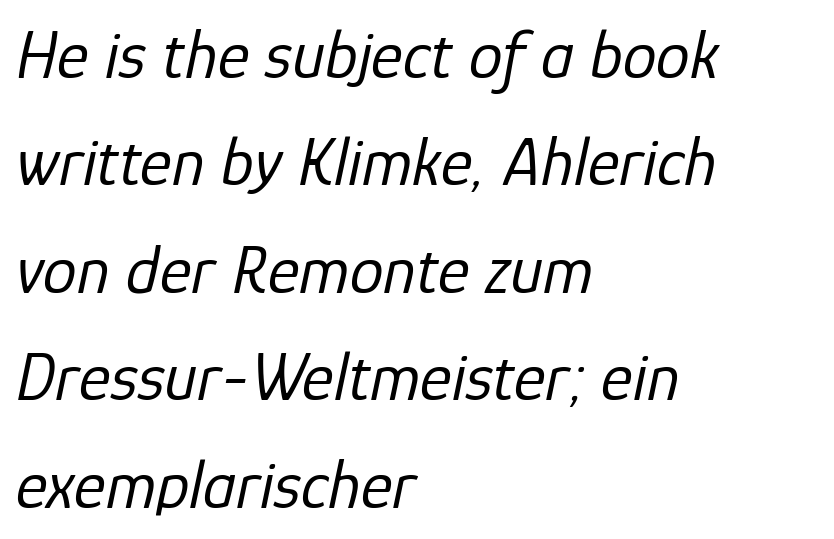
The image shows 68 px regular-weight type, italic (leaning right); set left-aligned, normal line spacing (1.58x), normal letter spacing, not underlined; low stroke contrast and a medium x-height.
